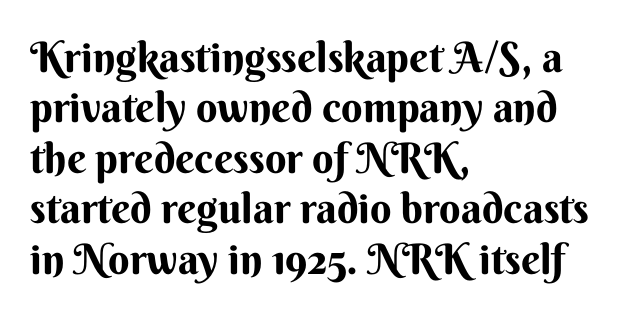
{"serif": "no", "italic": "no", "bold": "yes", "weight": "bold", "width": "normal", "stroke_contrast": "medium", "x_height": "small", "monospaced": "no", "underline": "no", "align": "left", "line_spacing_ratio": 1.2, "letter_spacing": "normal", "letter_spacing_em": 0.0, "glyph_px": 42}
